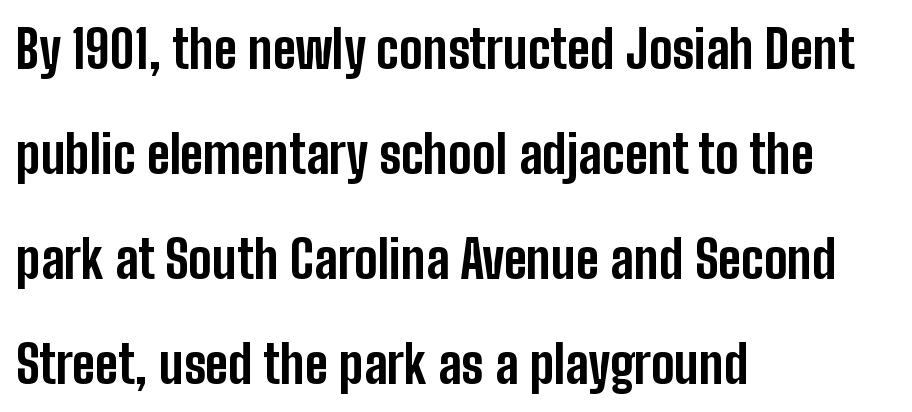
The image shows 53 px bold, condensed sans-serif type, upright; set left-aligned, loose line spacing (1.98x), normal letter spacing, not underlined; low stroke contrast and a medium x-height.
